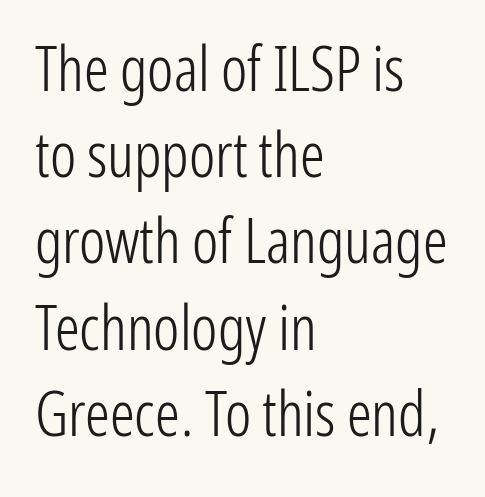
{"serif": "no", "italic": "no", "bold": "no", "weight": "light", "width": "condensed", "stroke_contrast": "low", "x_height": "medium", "monospaced": "no", "underline": "no", "align": "left", "line_spacing": "normal", "line_spacing_ratio": 1.39, "letter_spacing": "normal", "letter_spacing_em": 0.0, "glyph_px": 62}
